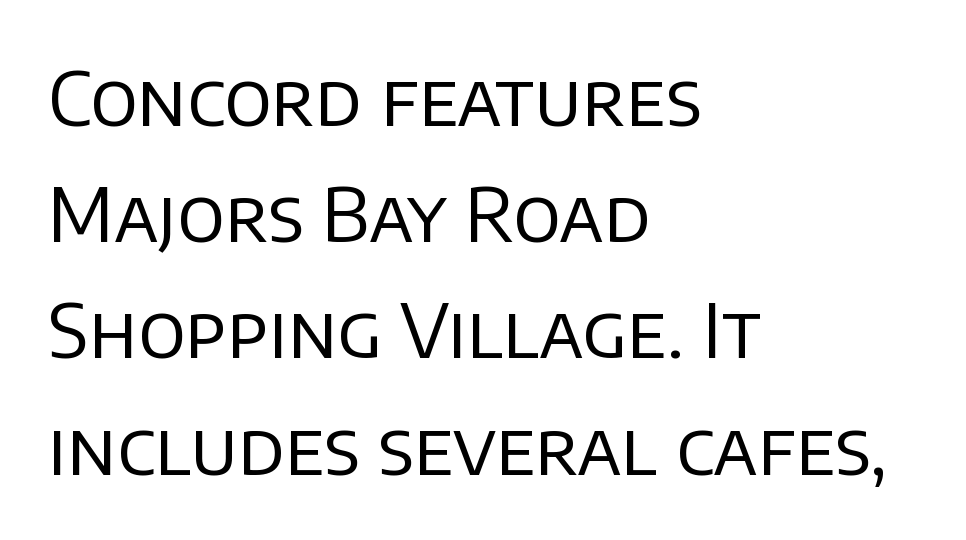
The ragged edge is on the right, which tells us the setting is flush left. How are the letters spaced? Ordinarily, with no added tracking. Leading matches the norm, producing a regular column. Are there feet on the stems? There aren't — it's a sans.
